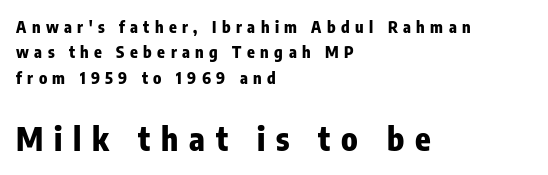
Q: Is the text bold? A: Yes.
Q: Is the text italic (slanted)? A: No, it is upright.
Q: Is the typeface a serif or a sans-serif typeface? A: Sans-serif.
Q: Is the text underlined? A: No.
Q: How is the paragraph aligned? A: Left-aligned.
Q: Is the spacing between letters normal or unusually wide? A: Unusually wide.
Q: Is the spacing between lines tight, normal or loose? A: Normal.
Q: Which block of text is set in a larger size, the first (top) or the second (bottom)? A: The second (bottom) one.
Q: Width (condensed, normal, or wide)? A: Condensed.
Q: Stroke contrast? A: Low.
Q: x-height? A: Medium.
Q: Monospaced? A: No.
